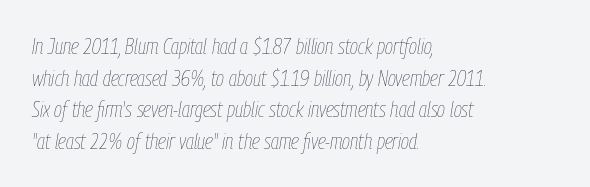
{"italic": "yes", "lean": "right", "slant_degrees": 9, "bold": "no", "underline": "no", "align": "left", "line_spacing": "normal", "line_spacing_ratio": 1.44, "letter_spacing": "normal", "letter_spacing_em": 0.0, "glyph_px": 22}
